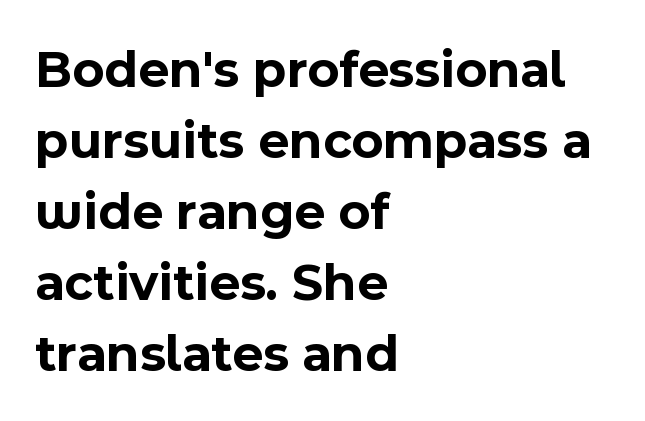
Students, note that the glyphs here touch the page at normal intervals. The rendering uses a bold face; every stroke is thick and dark. You could not count columns in this text — the font is proportionally spaced. Vertical spacing — default. Quick note: not italic, upright. Descenders are the only things crossing below the line.
